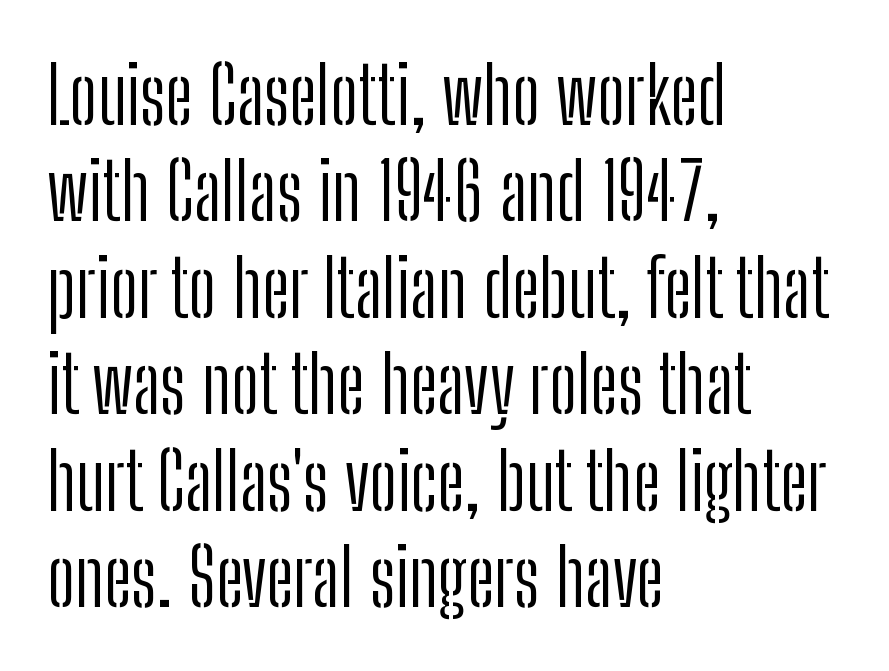
The image shows 79 px light, condensed sans-serif type, upright; set left-aligned, line spacing 1.22x, normal letter spacing, not underlined; low stroke contrast and a medium x-height.
